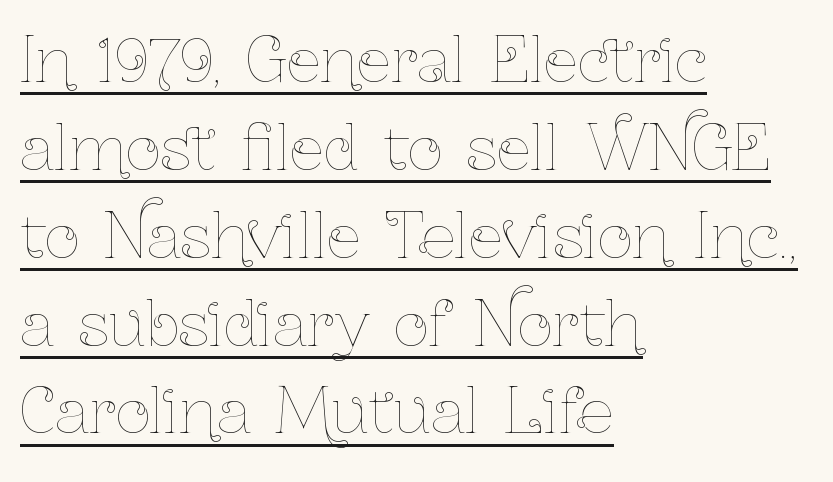
{"italic": "no", "bold": "no", "weight": "thin", "width": "condensed", "stroke_contrast": "low", "x_height": "medium", "monospaced": "no", "underline": "yes", "align": "left", "line_spacing": "normal", "line_spacing_ratio": 1.44, "letter_spacing": "normal", "letter_spacing_em": 0.0, "glyph_px": 61}
